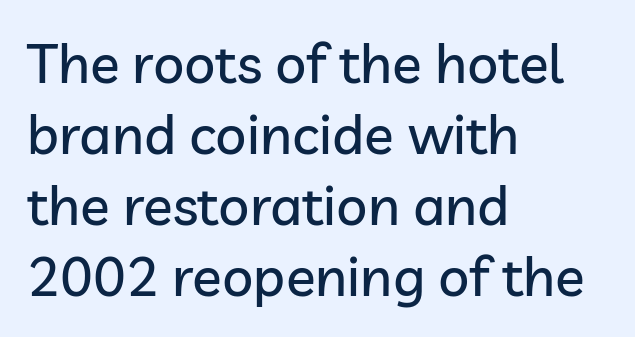
Q: Is the text italic (slanted)? A: No, it is upright.
Q: Is the typeface a serif or a sans-serif typeface? A: Sans-serif.
Q: Is the text underlined? A: No.
Q: How is the paragraph aligned? A: Left-aligned.
Q: Is the spacing between letters normal or unusually wide? A: Normal.
Q: Is the spacing between lines tight, normal or loose? A: Normal.
Q: Width (condensed, normal, or wide)? A: Normal.
Q: Stroke contrast? A: Low.
Q: x-height? A: Medium.
Q: Monospaced? A: No.
